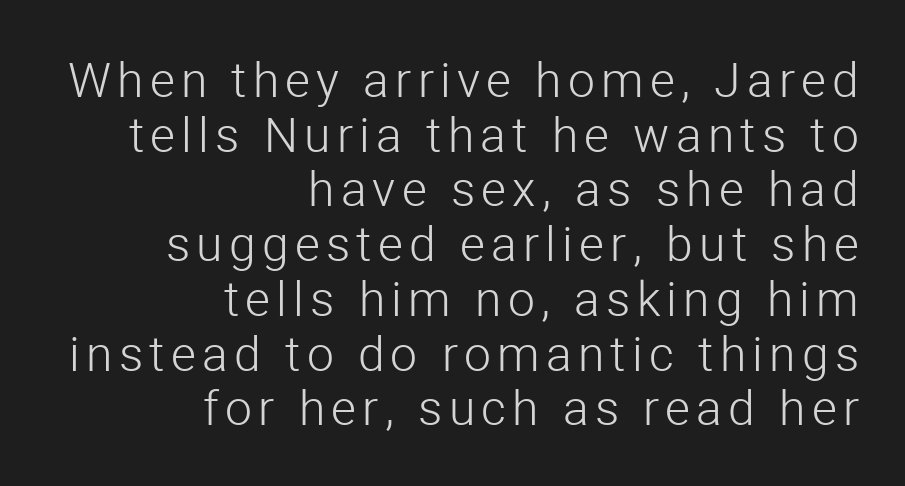
Heft: none added — not bold. The rendering uses natural spacing where letterforms have individual widths. Note: no serifs on the glyphs. The type sits square on the baseline with zero lean. Successive baselines arrive quickly, one right under another. Which margin do the lines hug? The right one — the left edge is uneven.
